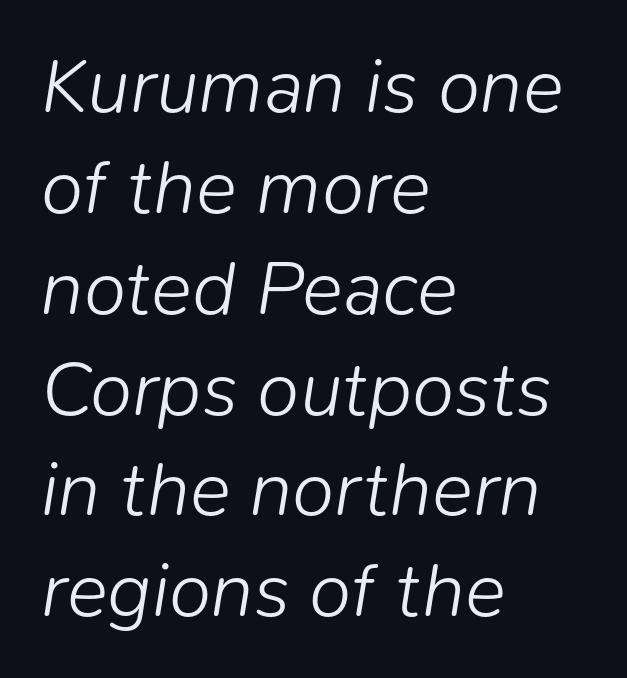
The image shows 77 px light type, italic (leaning right); set left-aligned, normal line spacing (1.31x), normal letter spacing, not underlined; low stroke contrast and a medium x-height.
